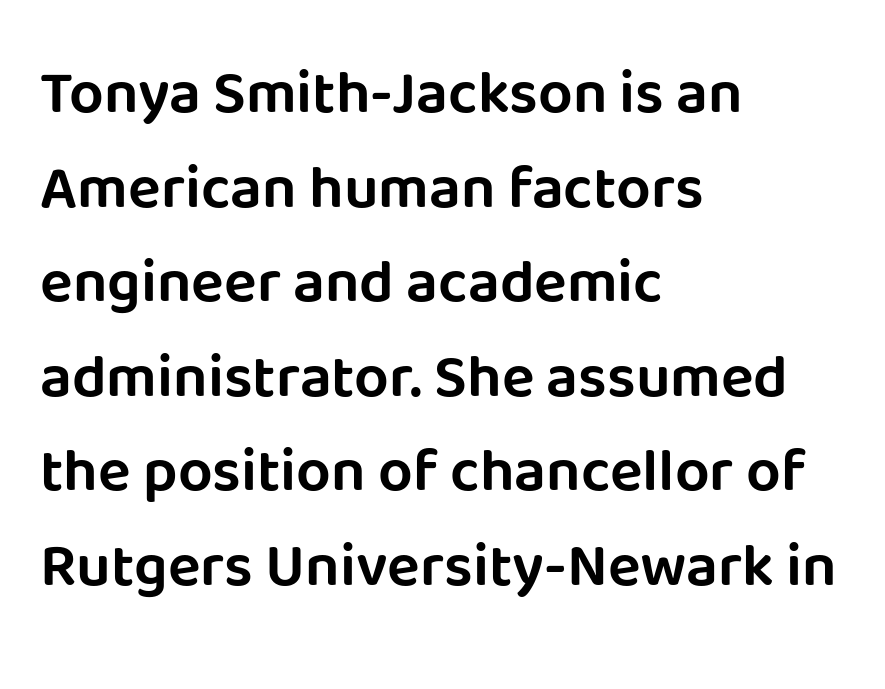
{"serif": "no", "italic": "no", "width": "normal", "stroke_contrast": "low", "x_height": "large", "monospaced": "no", "underline": "no", "align": "left", "line_spacing": "normal", "line_spacing_ratio": 1.55, "letter_spacing": "normal", "letter_spacing_em": 0.0, "glyph_px": 61}
